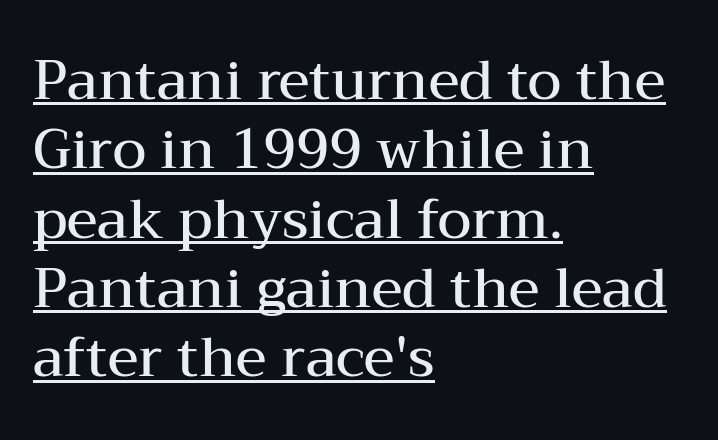
Q: Is the text bold? A: Semi-bold.
Q: Is the text italic (slanted)? A: No, it is upright.
Q: Is the typeface a serif or a sans-serif typeface? A: Serif.
Q: Is the text underlined? A: Yes.
Q: How is the paragraph aligned? A: Left-aligned.
Q: Is the spacing between letters normal or unusually wide? A: Normal.
Q: Is the spacing between lines tight, normal or loose? A: Normal.
Q: Width (condensed, normal, or wide)? A: Wide.
Q: Stroke contrast? A: Medium.
Q: x-height? A: Medium.
Q: Monospaced? A: No.
